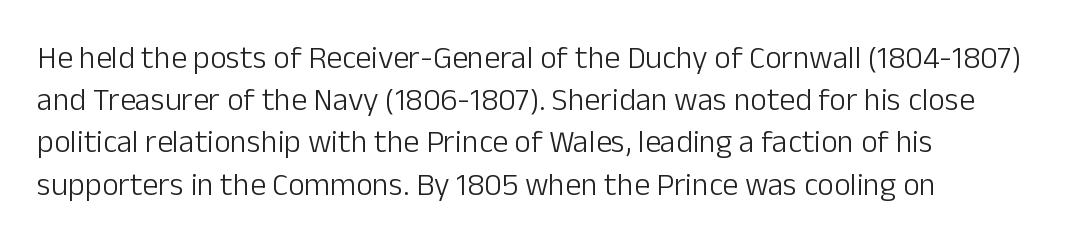
{"serif": "no", "italic": "no", "bold": "no", "weight": "light", "width": "normal", "stroke_contrast": "low", "x_height": "medium", "monospaced": "no", "underline": "no", "align": "left", "line_spacing": "normal", "line_spacing_ratio": 1.32, "letter_spacing": "normal", "letter_spacing_em": 0.0, "glyph_px": 32}
